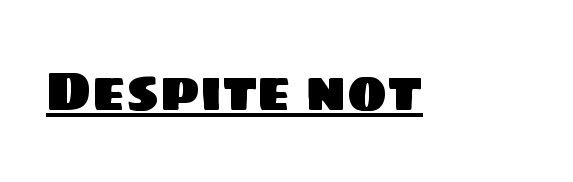
{"serif": "no", "width": "normal", "stroke_contrast": "low", "x_height": "large", "monospaced": "no", "underline": "yes", "letter_spacing": "normal", "letter_spacing_em": 0.0, "glyph_px": 54}
